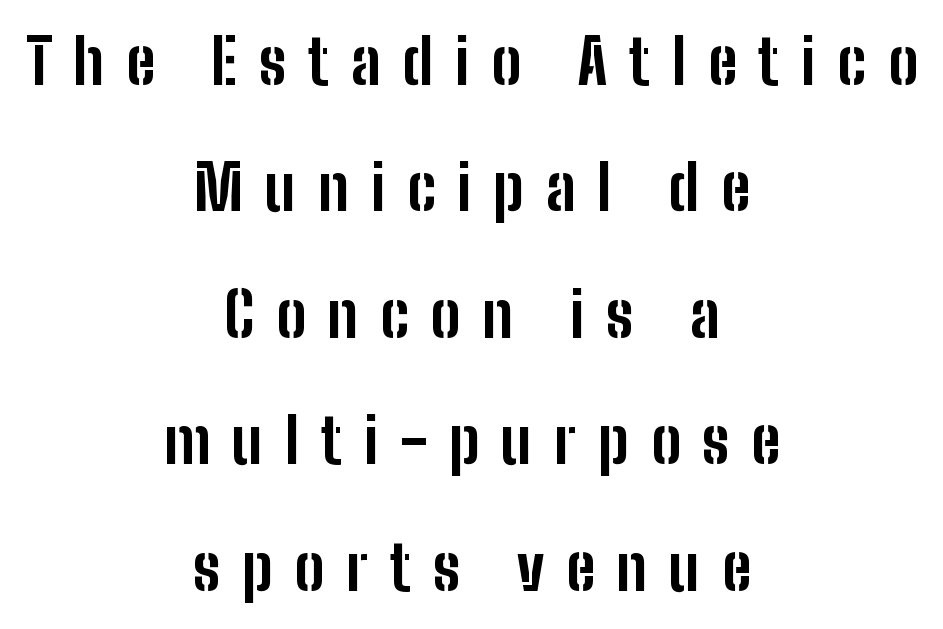
{"serif": "no", "italic": "no", "bold": "yes", "weight": "bold", "width": "condensed", "stroke_contrast": "low", "x_height": "medium", "monospaced": "no", "underline": "no", "align": "center", "line_spacing": "loose", "line_spacing_ratio": 2.04, "letter_spacing": "wide", "letter_spacing_em": 0.35, "glyph_px": 62}
